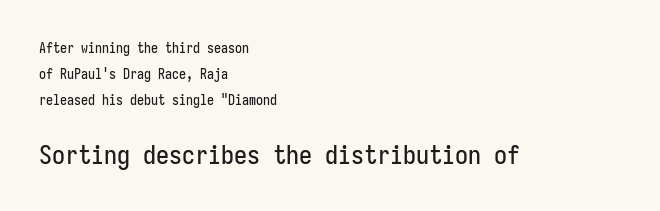
Reading top to bottom, the characters get bigger at the block break. Horizontally, the lines are justified to the leading edge only. The letterforms sit shoulder to shoulder at normal distance. Every character sits straight up, as roman type does.
